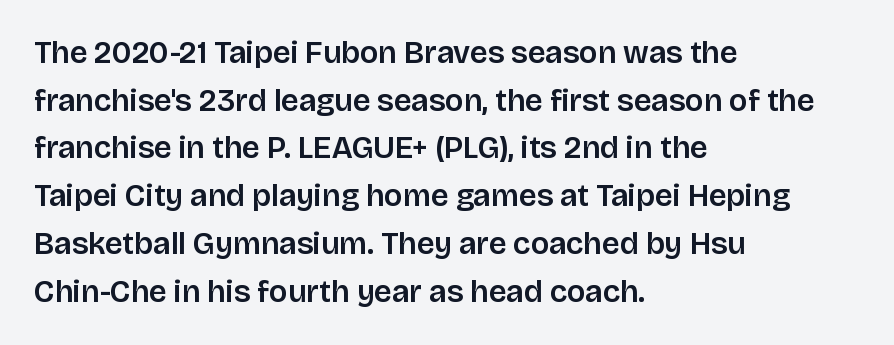
The image shows 31 px sans-serif type, upright; set left-aligned, normal line spacing (1.54x), normal letter spacing, not underlined; low stroke contrast and a large x-height.
